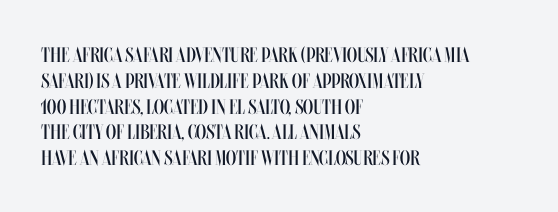
The image shows 21 px text type, upright; set left-aligned, line spacing 1.23x, normal letter spacing, not underlined.
